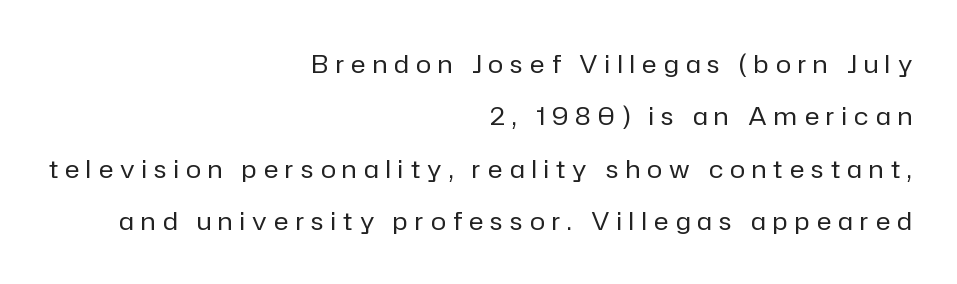
Q: Is the text bold? A: No.
Q: Is the text italic (slanted)? A: No, it is upright.
Q: Is the text underlined? A: No.
Q: How is the paragraph aligned? A: Right-aligned.
Q: Is the spacing between letters normal or unusually wide? A: Unusually wide.
Q: Is the spacing between lines tight, normal or loose? A: Loose.
